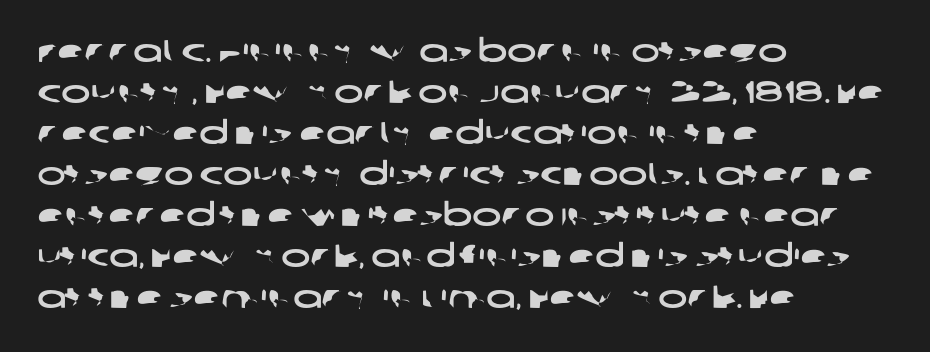
{"serif": "no", "width": "wide", "stroke_contrast": "low", "x_height": "large", "monospaced": "no", "underline": "no", "align": "left", "line_spacing": "normal", "line_spacing_ratio": 1.32, "letter_spacing": "normal", "letter_spacing_em": 0.0, "glyph_px": 31}
